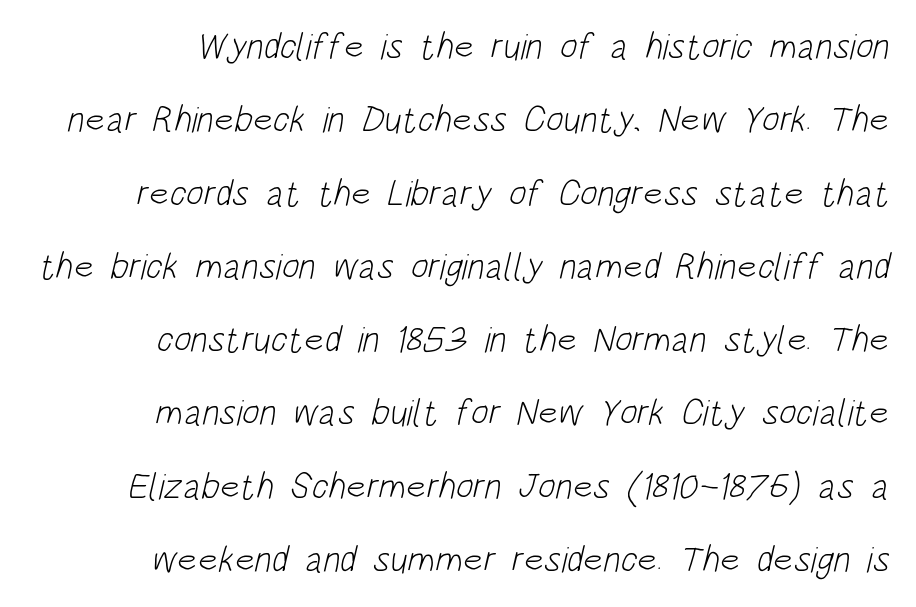
{"serif": "no", "bold": "no", "weight": "light", "width": "condensed", "stroke_contrast": "low", "x_height": "large", "monospaced": "no", "underline": "no", "line_spacing": "loose", "line_spacing_ratio": 1.98, "letter_spacing": "normal", "letter_spacing_em": 0.0, "glyph_px": 37}
